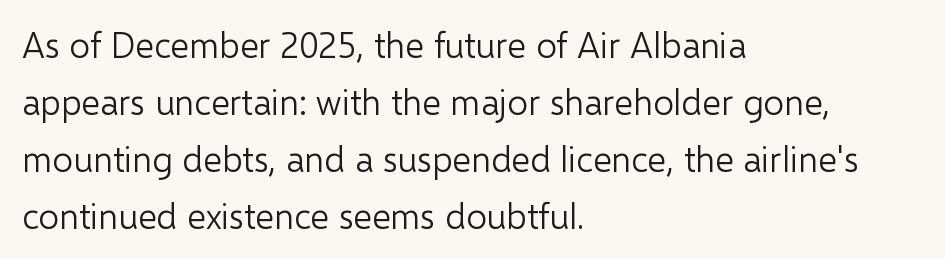
{"serif": "no", "italic": "no", "bold": "no", "weight": "light", "width": "normal", "stroke_contrast": "low", "x_height": "medium", "monospaced": "no", "underline": "no", "align": "left", "line_spacing": "normal", "line_spacing_ratio": 1.58, "letter_spacing": "normal", "letter_spacing_em": 0.0, "glyph_px": 36}
